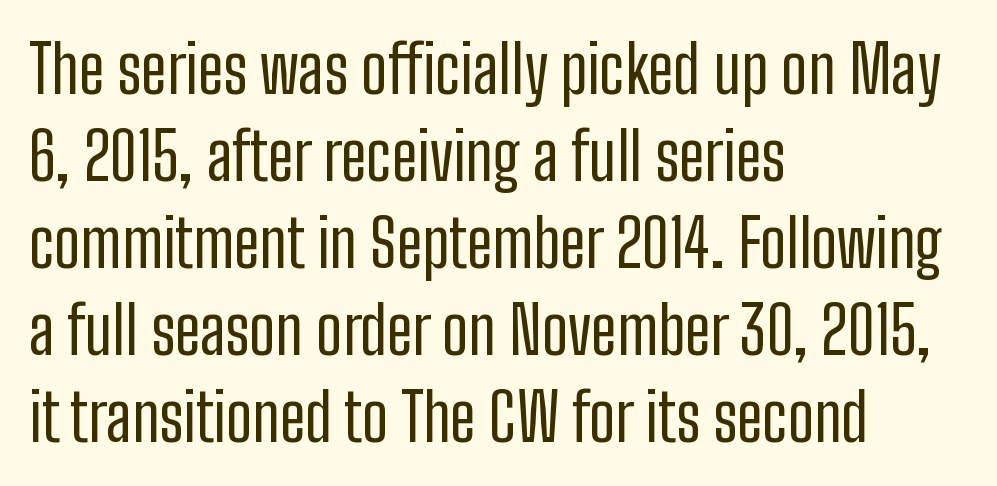
Q: Is the text bold? A: No.
Q: Is the text italic (slanted)? A: No, it is upright.
Q: Is the typeface a serif or a sans-serif typeface? A: Sans-serif.
Q: Is the text underlined? A: No.
Q: How is the paragraph aligned? A: Left-aligned.
Q: Is the spacing between letters normal or unusually wide? A: Normal.
Q: Is the spacing between lines tight, normal or loose? A: Normal.
Q: Width (condensed, normal, or wide)? A: Condensed.
Q: Stroke contrast? A: Low.
Q: x-height? A: Medium.
Q: Monospaced? A: No.
